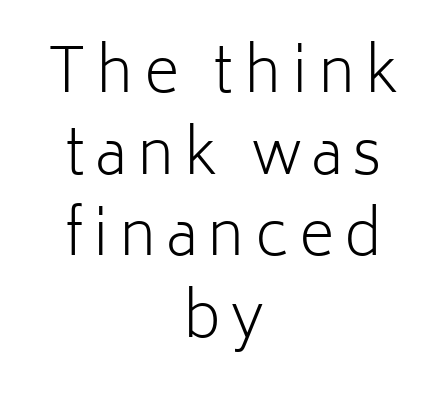
This sample has the flowing, uneven cadence of proportional lettering. Is this a heavy cut? Hardly; it is regular or lighter. Which margin do the lines hug? Neither — every line sits in the middle. Rendered with straight, roman letterforms.
